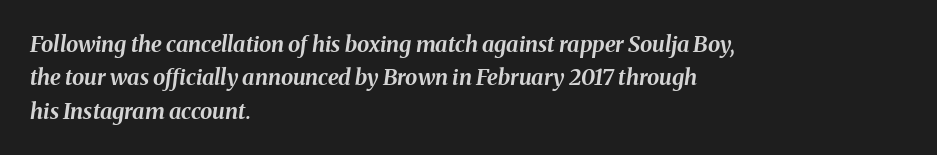
{"italic": "yes", "lean": "right", "slant_degrees": 8, "bold": "yes", "underline": "no", "align": "left", "line_spacing": "normal", "line_spacing_ratio": 1.52, "letter_spacing": "normal", "letter_spacing_em": 0.0, "glyph_px": 22}
